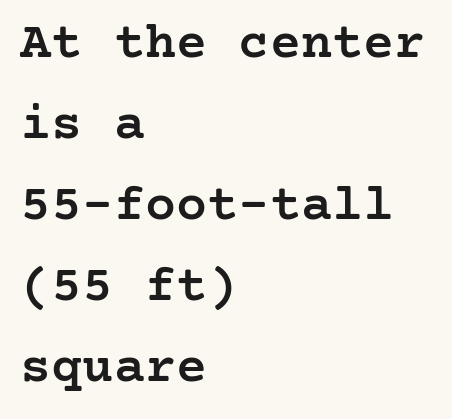
Summary of vertical rhythm: regular, with standard interline spacing. The space directly below the letters is spotless. The rendering uses a semibold face; strokes are thickened but not to full bold. The paragraph has a hard left edge and a soft right edge.
